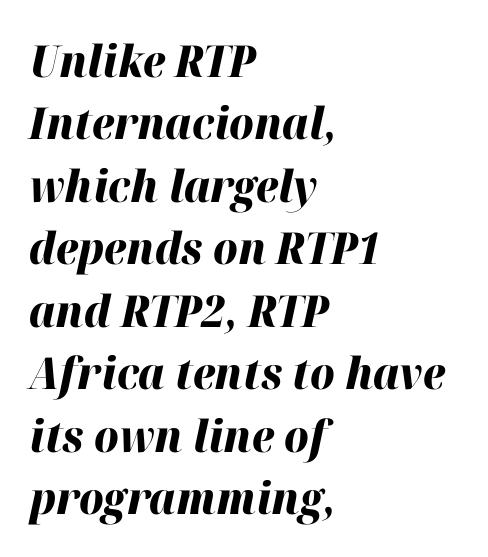
{"italic": "yes", "lean": "right", "slant_degrees": 12, "bold": "yes", "weight": "heavy", "width": "normal", "stroke_contrast": "high", "x_height": "medium", "monospaced": "no", "underline": "no", "align": "left", "line_spacing": "normal", "line_spacing_ratio": 1.42, "letter_spacing": "normal", "letter_spacing_em": 0.0, "glyph_px": 44}
